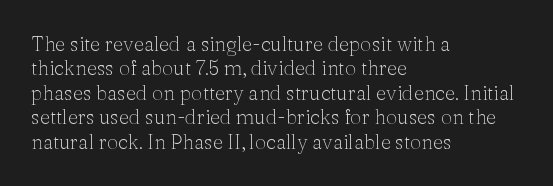
The image shows 20 px text type, upright; set left-aligned, line spacing 1.22x, normal letter spacing, not underlined.
